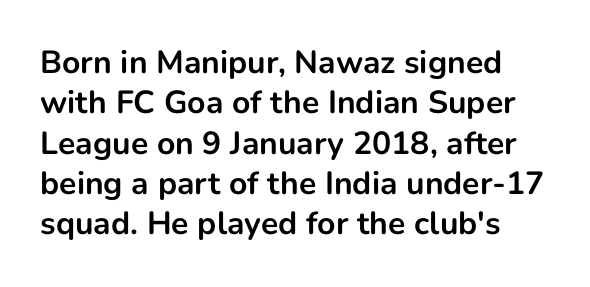
A sans-serif font was chosen for this passage. Think of a printed novel: that variable character pitch is what you see here. Whoever set this chose a conventional vertical rhythm. The string is rendered with underlining switched off. How are the letters spaced? Ordinarily, with no added tracking.
